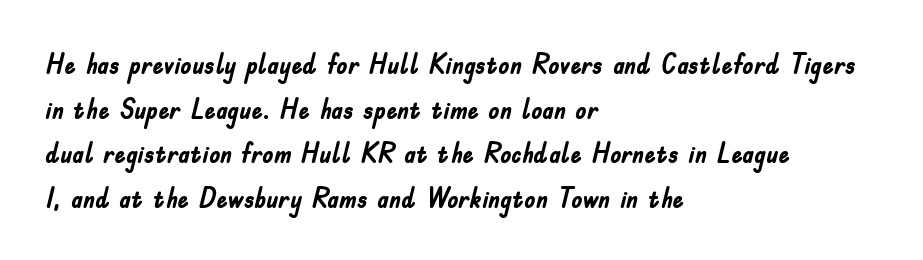
{"serif": "no", "bold": "yes", "weight": "semibold", "width": "condensed", "stroke_contrast": "low", "x_height": "small", "monospaced": "no", "underline": "no", "align": "left", "line_spacing": "normal", "line_spacing_ratio": 1.59, "letter_spacing": "normal", "letter_spacing_em": 0.0, "glyph_px": 28}
